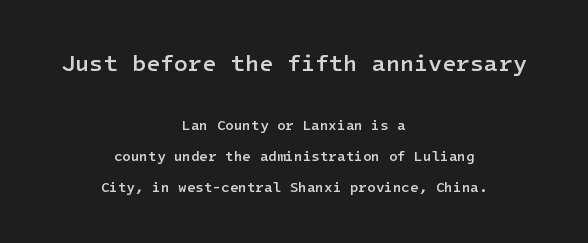
Stroke thickness is moderately raised; the sample reads as semibold. Each new line begins a long way beneath the previous one. If you squint, the top block still reads clearly — it's the larger of the two. Every stem runs plumb, perpendicular to the baseline. Notice how the passage keeps no hard edge, just a central spine. Unmarked baselines from the first word to the last.
